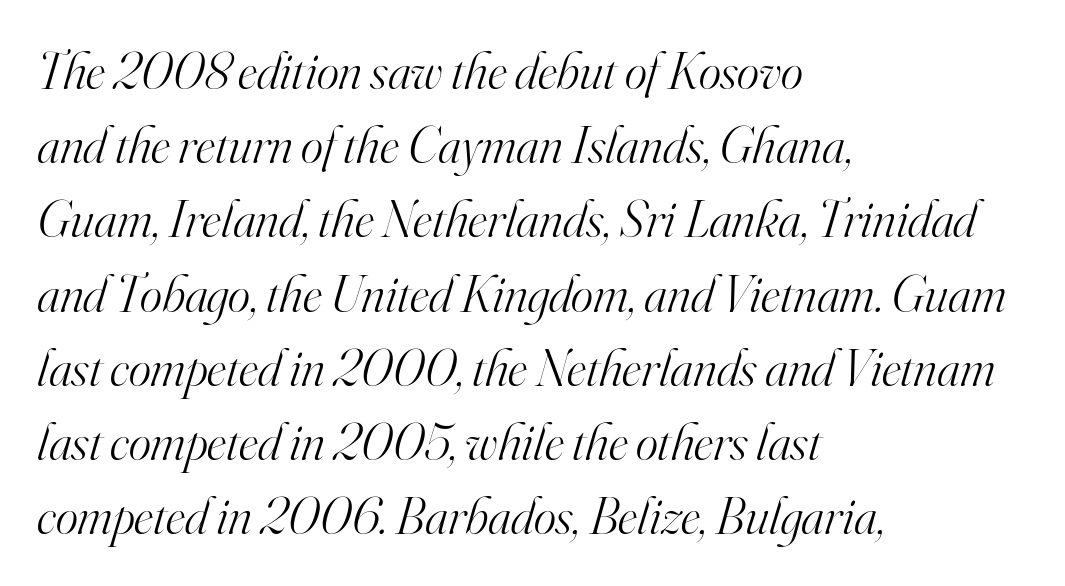
Q: Is the text bold? A: No.
Q: Is the text italic (slanted)? A: Yes, it leans right by about 16 degrees.
Q: Is the typeface a serif or a sans-serif typeface? A: Serif.
Q: Is the text underlined? A: No.
Q: How is the paragraph aligned? A: Left-aligned.
Q: Is the spacing between letters normal or unusually wide? A: Normal.
Q: Is the spacing between lines tight, normal or loose? A: Normal.
Q: Width (condensed, normal, or wide)? A: Normal.
Q: Stroke contrast? A: High.
Q: x-height? A: Small.
Q: Monospaced? A: No.
